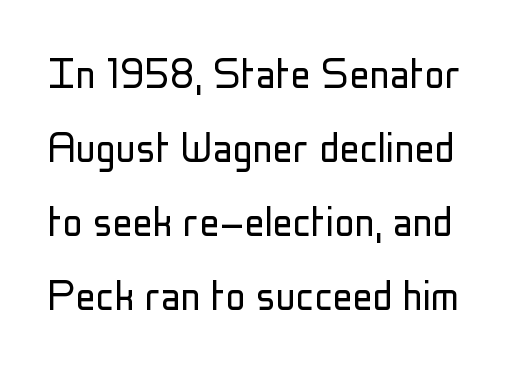
The vertical gap from one line to the next is medium. The letters advance in unequal steps, a hallmark of proportional type. Weight: not bold — regular or lighter. Unlike italic type, these characters show no tilt at all. What stands out about the letter spacing? Nothing — it is the standard amount.
